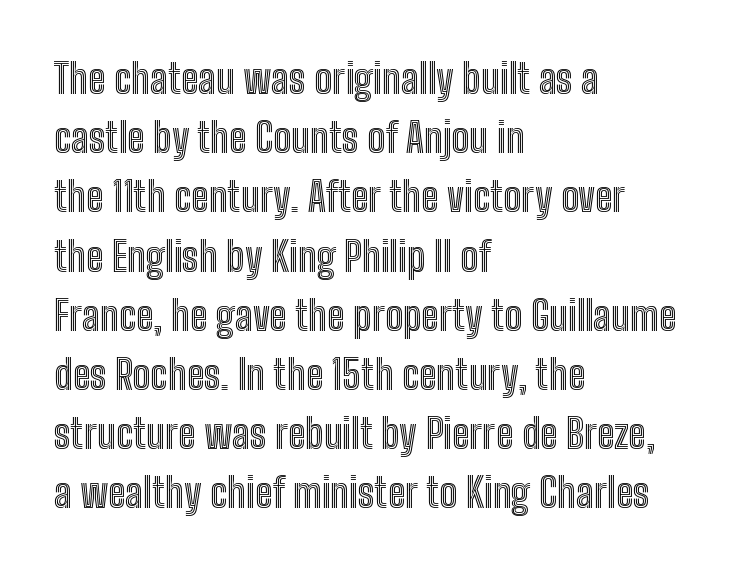
Q: Is the text italic (slanted)? A: No, it is upright.
Q: Is the text underlined? A: No.
Q: How is the paragraph aligned? A: Left-aligned.
Q: Is the spacing between letters normal or unusually wide? A: Normal.
Q: Is the spacing between lines tight, normal or loose? A: Normal.
Q: Width (condensed, normal, or wide)? A: Condensed.
Q: x-height? A: Medium.
Q: Monospaced? A: No.
